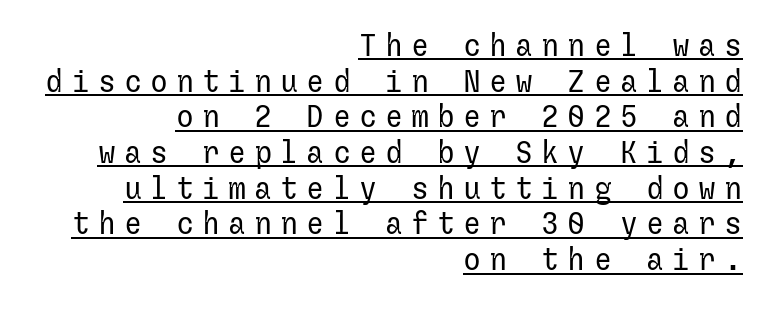
{"serif": "no", "italic": "no", "bold": "no", "weight": "regular", "width": "normal", "stroke_contrast": "low", "x_height": "medium", "underline": "yes", "align": "right", "line_spacing_ratio": 1.19, "letter_spacing": "wide", "letter_spacing_em": 0.27, "glyph_px": 30}
